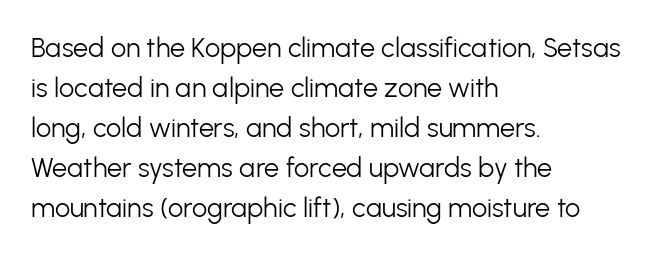
{"italic": "no", "bold": "no", "underline": "no", "align": "left", "line_spacing": "normal", "line_spacing_ratio": 1.48, "letter_spacing": "normal", "letter_spacing_em": 0.0, "glyph_px": 27}
